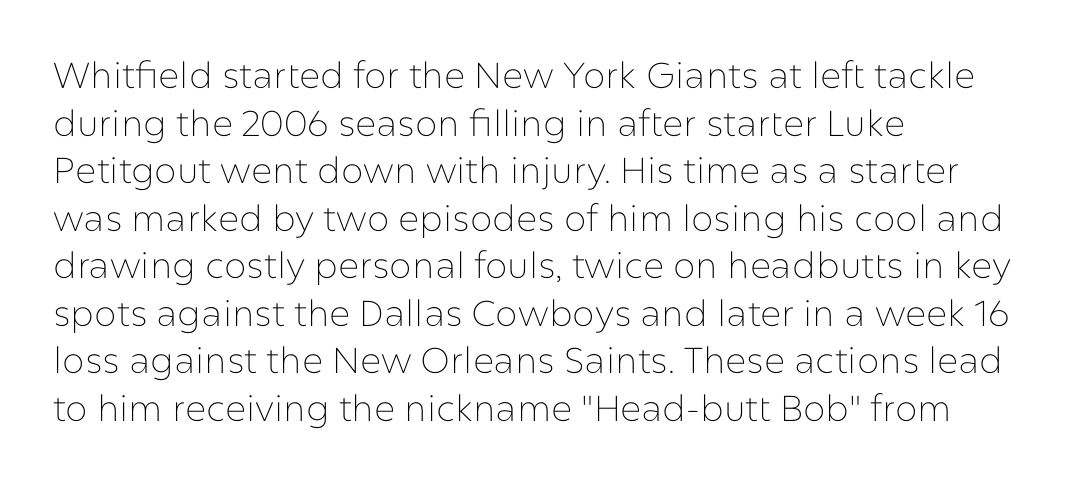
{"serif": "no", "italic": "no", "bold": "no", "weight": "thin", "width": "normal", "stroke_contrast": "low", "x_height": "medium", "monospaced": "no", "underline": "no", "align": "left", "line_spacing": "normal", "line_spacing_ratio": 1.32, "letter_spacing": "normal", "letter_spacing_em": 0.0, "glyph_px": 36}
